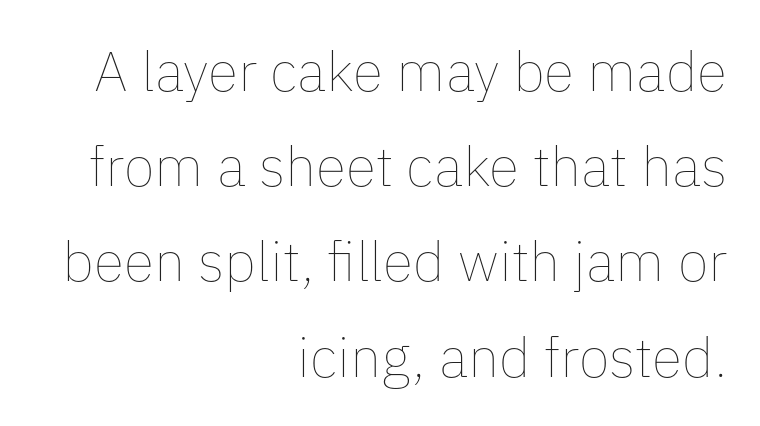
{"italic": "no", "bold": "no", "weight": "thin", "width": "normal", "stroke_contrast": "low", "x_height": "medium", "monospaced": "no", "underline": "no", "align": "right", "line_spacing": "normal", "line_spacing_ratio": 1.7, "letter_spacing": "normal", "letter_spacing_em": 0.0, "glyph_px": 56}
